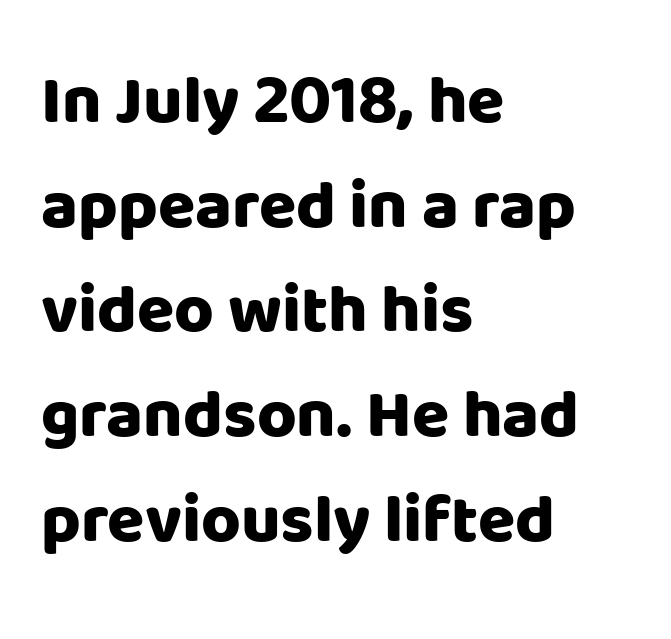
Q: Is the text bold? A: Yes.
Q: Is the text italic (slanted)? A: No, it is upright.
Q: Is the typeface a serif or a sans-serif typeface? A: Sans-serif.
Q: Is the text underlined? A: No.
Q: How is the paragraph aligned? A: Left-aligned.
Q: Is the spacing between letters normal or unusually wide? A: Normal.
Q: Is the spacing between lines tight, normal or loose? A: Normal.
Q: Width (condensed, normal, or wide)? A: Normal.
Q: Stroke contrast? A: Low.
Q: x-height? A: Large.
Q: Monospaced? A: No.
